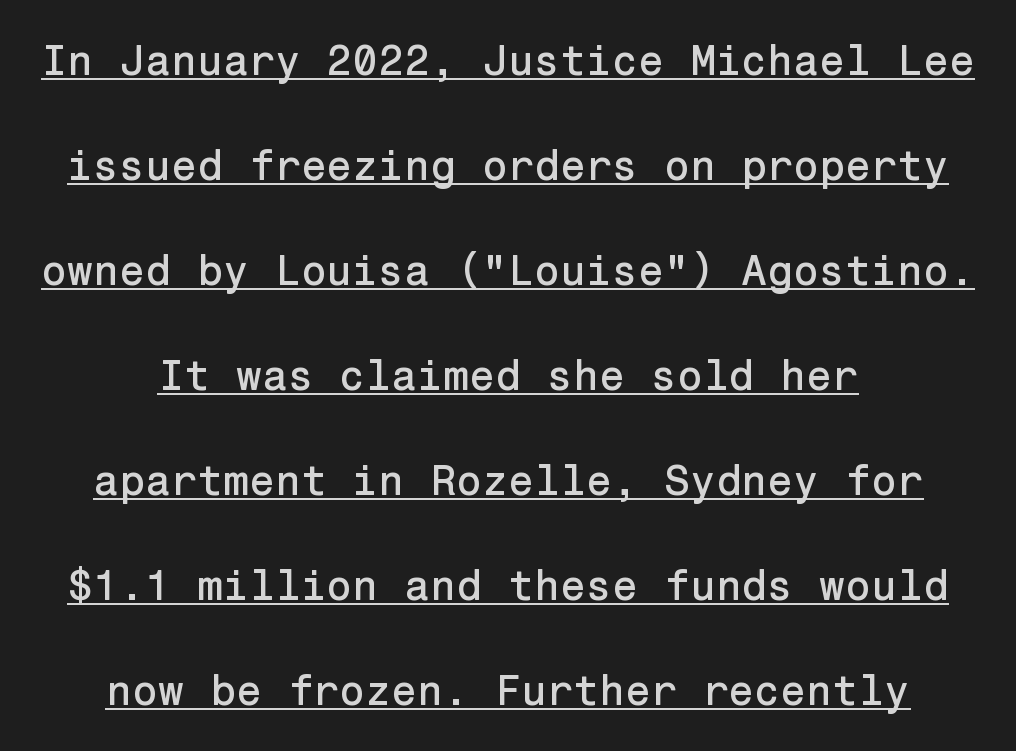
The image shows 42 px sans-serif type, upright; set centered, loose line spacing (2.5x), normal letter spacing, underlined; low stroke contrast and a medium x-height.
